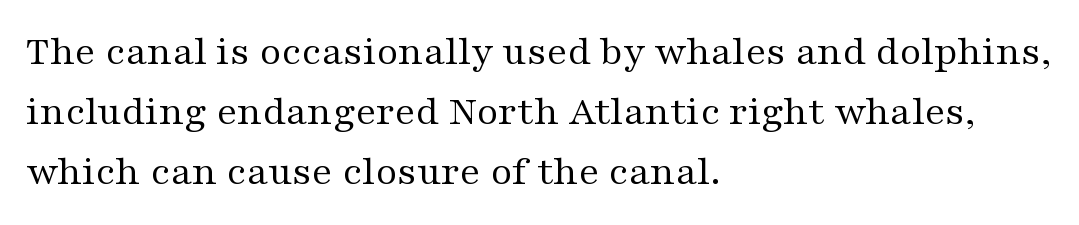
{"serif": "yes", "italic": "no", "bold": "no", "weight": "regular", "width": "wide", "stroke_contrast": "medium", "x_height": "medium", "monospaced": "no", "underline": "no", "align": "left", "line_spacing": "normal", "line_spacing_ratio": 1.43, "letter_spacing": "normal", "letter_spacing_em": 0.0, "glyph_px": 42}
